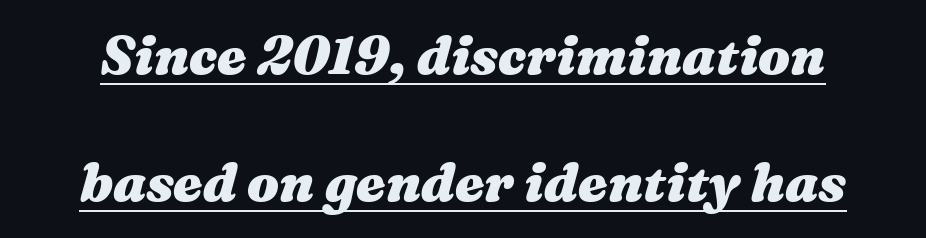
If you drew a line through each stem, it would be angled. What's the leading like? Stretched, with rows far apart. Tracking value appears to be zero — textbook default spacing. Each letter keeps its own natural width here, so spacing adapts to shape. As a designer I'd log this as weight 700, bold. The words here are underlined.
